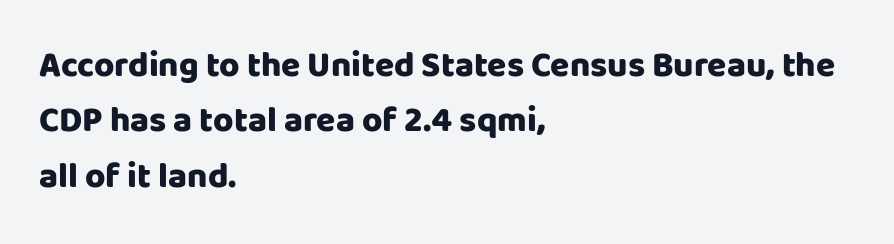
Q: Is the text bold? A: Yes.
Q: Is the text italic (slanted)? A: No, it is upright.
Q: Is the typeface a serif or a sans-serif typeface? A: Sans-serif.
Q: Is the text underlined? A: No.
Q: How is the paragraph aligned? A: Left-aligned.
Q: Is the spacing between letters normal or unusually wide? A: Normal.
Q: Is the spacing between lines tight, normal or loose? A: Normal.
Q: Width (condensed, normal, or wide)? A: Normal.
Q: Stroke contrast? A: Low.
Q: x-height? A: Large.
Q: Monospaced? A: No.
